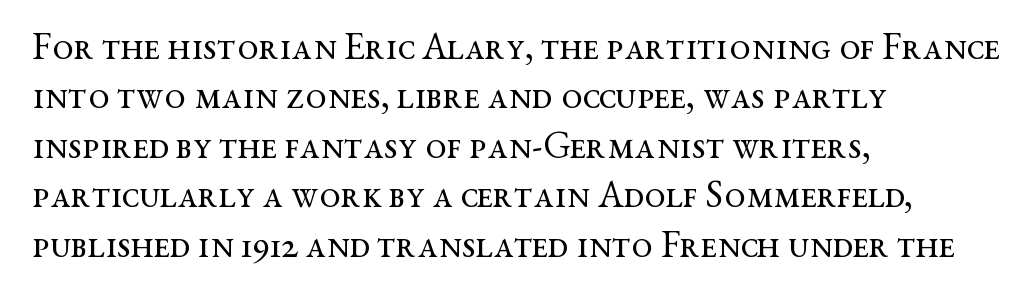
The image shows 38 px regular-weight, wide serif type, upright; set left-aligned, normal line spacing (1.3x), normal letter spacing, not underlined; medium stroke contrast and a medium x-height.
